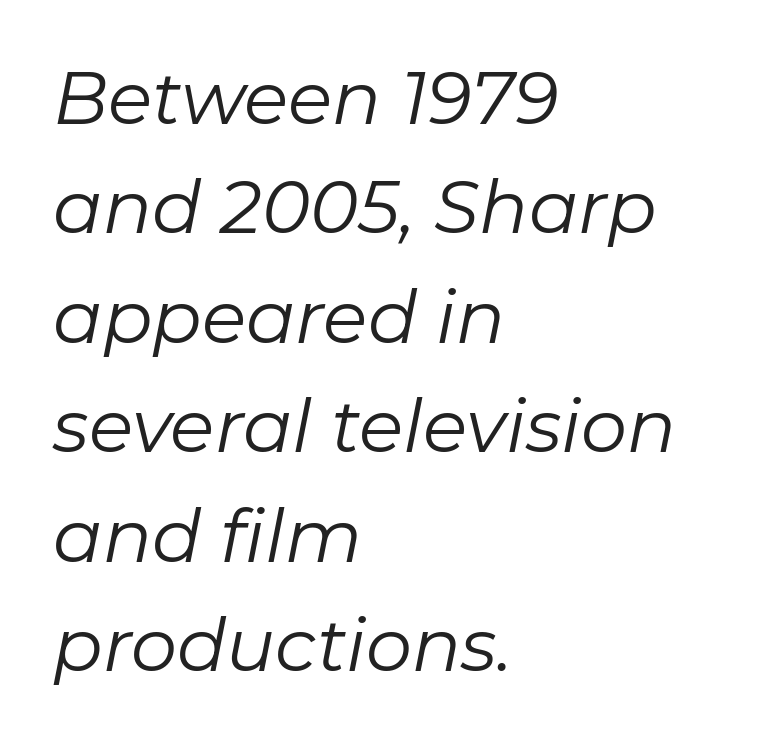
Q: Is the text bold? A: No.
Q: Is the text italic (slanted)? A: Yes, it leans right by about 11 degrees.
Q: Is the text underlined? A: No.
Q: How is the paragraph aligned? A: Left-aligned.
Q: Is the spacing between letters normal or unusually wide? A: Normal.
Q: Is the spacing between lines tight, normal or loose? A: Normal.
Q: Width (condensed, normal, or wide)? A: Normal.
Q: Stroke contrast? A: Low.
Q: x-height? A: Medium.
Q: Monospaced? A: No.
